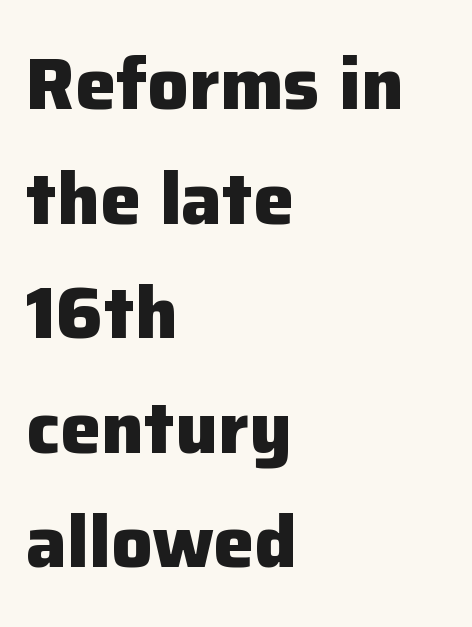
Q: Is the text bold? A: Yes.
Q: Is the text italic (slanted)? A: No, it is upright.
Q: Is the typeface a serif or a sans-serif typeface? A: Sans-serif.
Q: Is the text underlined? A: No.
Q: How is the paragraph aligned? A: Left-aligned.
Q: Is the spacing between letters normal or unusually wide? A: Normal.
Q: Is the spacing between lines tight, normal or loose? A: Normal.
Q: Width (condensed, normal, or wide)? A: Normal.
Q: Stroke contrast? A: Low.
Q: x-height? A: Medium.
Q: Monospaced? A: No.
